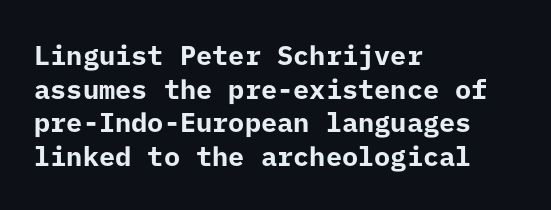
Q: Is the text bold? A: Yes.
Q: Is the text italic (slanted)? A: No, it is upright.
Q: Is the text underlined? A: No.
Q: How is the paragraph aligned? A: Left-aligned.
Q: Is the spacing between letters normal or unusually wide? A: Normal.
Q: Is the spacing between lines tight, normal or loose? A: Normal.
